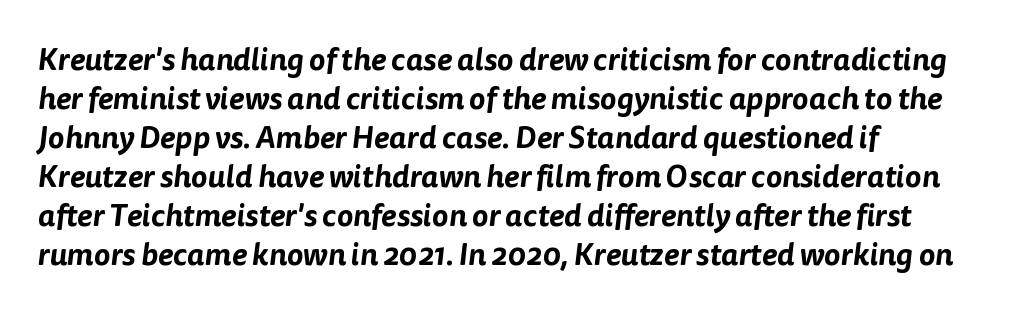
The image shows 31 px sans-serif type; set left-aligned, normal line spacing (1.26x), normal letter spacing, not underlined; low stroke contrast and a medium x-height.
